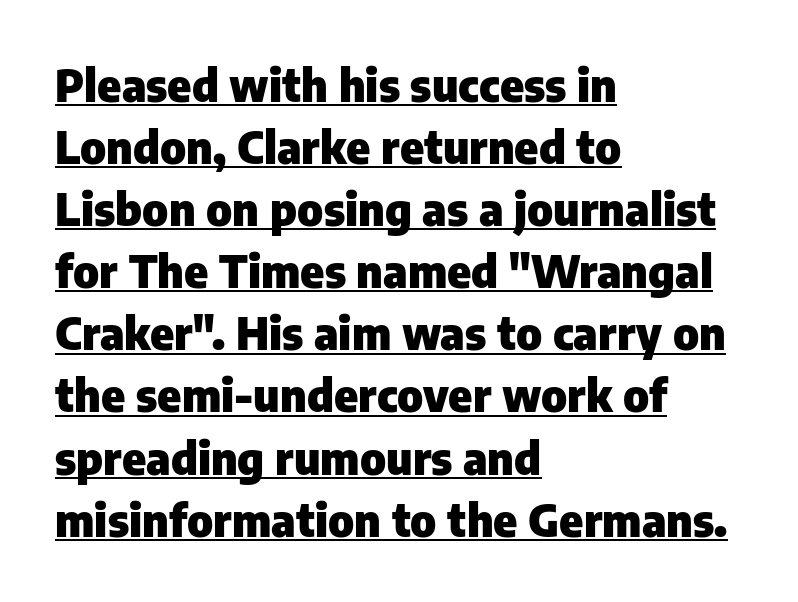
The image shows 45 px heavy sans-serif type, upright; set left-aligned, normal line spacing (1.38x), normal letter spacing, underlined; low stroke contrast and a medium x-height.
